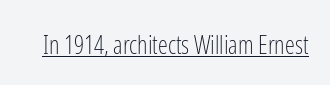
The letterforms sit at book weight or below. Posture: upright roman. Here the glyphs are tracked normally, forming tight word shapes. The words here are underlined.
